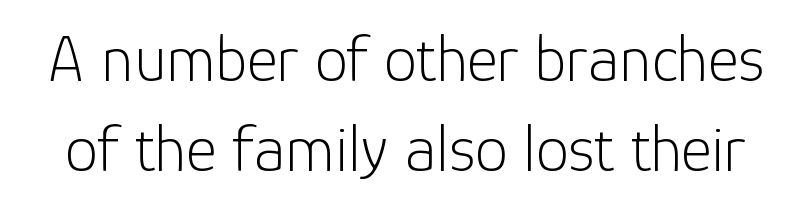
The image shows 66 px light sans-serif type, upright; set normal line spacing (1.36x), normal letter spacing, not underlined; low stroke contrast and a medium x-height.
